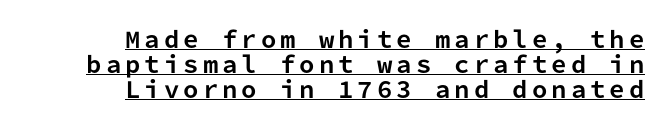
{"italic": "no", "bold": "yes", "underline": "yes", "align": "right", "line_spacing": "tight", "line_spacing_ratio": 1.13, "glyph_px": 22}
